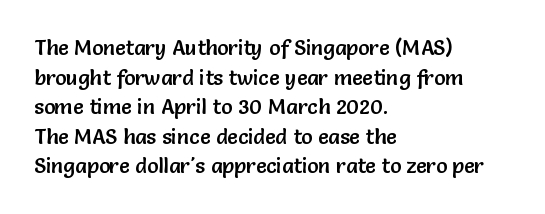
Caption: standard tracking, unaltered. Only glyphs here, with clear space below each row. The line-height multiplier appears to be the usual default. The typography opts for an upright posture over an oblique one. A student would call this left alignment; a typographer would say flush left, rag right.
